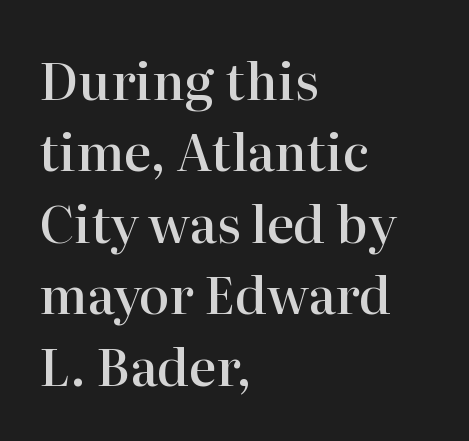
The lettering stays uniformly vertical, giving the passage a roman look. A typesetter would call this proportional, since set widths differ per character. Does the type have serifs? Yes, each stem ends in a small foot. Vertical spacing — default.
